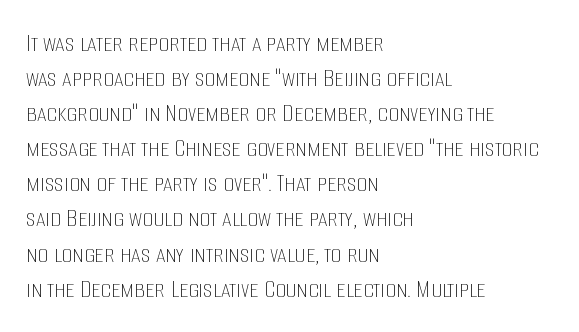
The image shows 27 px text type, upright; set left-aligned, normal line spacing (1.3x), normal letter spacing, not underlined.
